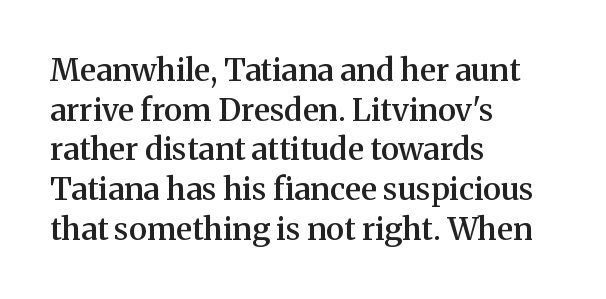
Serifs: yes, visible at the terminals of the letterforms. Short note: letters normally spaced. Do the letters lean? They stand straight. Think of a printed novel: that variable character pitch is what you see here. The zone under the glyphs is completely vacant.
